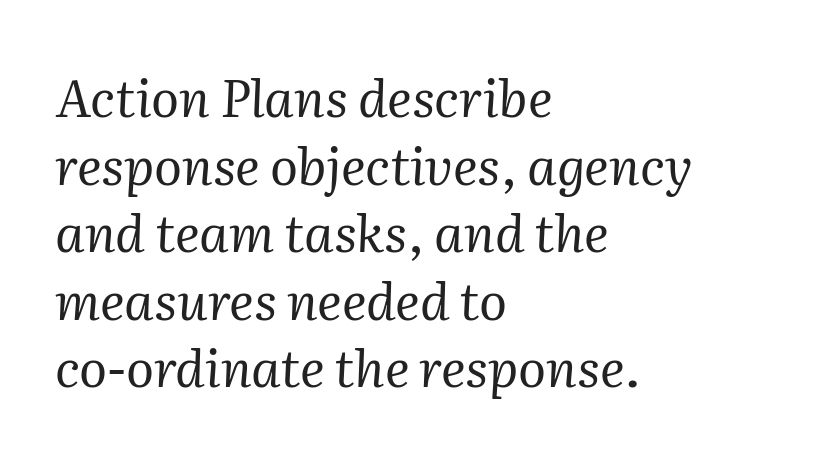
Q: Is the text bold? A: No.
Q: Is the text italic (slanted)? A: Yes, it leans right by about 2 degrees.
Q: Is the typeface a serif or a sans-serif typeface? A: Serif.
Q: Is the text underlined? A: No.
Q: How is the paragraph aligned? A: Left-aligned.
Q: Is the spacing between letters normal or unusually wide? A: Normal.
Q: Is the spacing between lines tight, normal or loose? A: Normal.
Q: Width (condensed, normal, or wide)? A: Normal.
Q: Stroke contrast? A: Medium.
Q: x-height? A: Medium.
Q: Monospaced? A: No.
